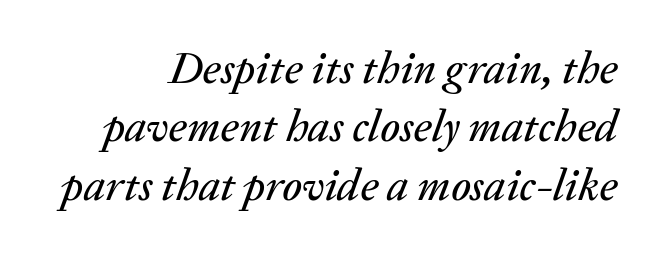
{"italic": "yes", "lean": "right", "slant_degrees": 20, "width": "normal", "stroke_contrast": "medium", "x_height": "medium", "monospaced": "no", "underline": "no", "line_spacing": "normal", "line_spacing_ratio": 1.3, "letter_spacing": "normal", "letter_spacing_em": 0.0, "glyph_px": 45}
